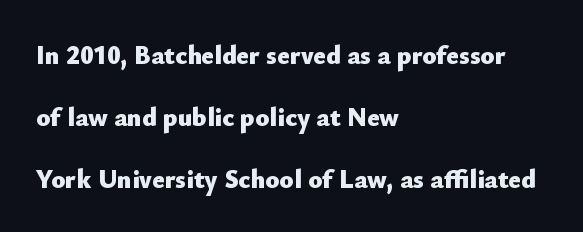
The image shows 26 px bold type, upright; set left-aligned, loose line spacing (2.38x), normal letter spacing, not underlined.
